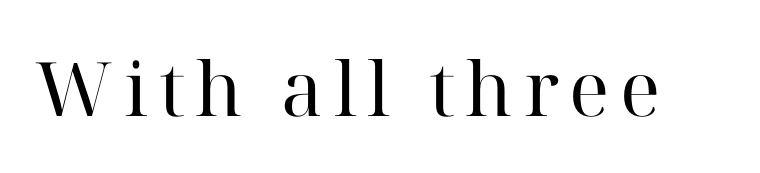
{"serif": "yes", "italic": "no", "bold": "no", "weight": "regular", "width": "normal", "stroke_contrast": "high", "x_height": "medium", "monospaced": "no", "underline": "no", "glyph_px": 75}
